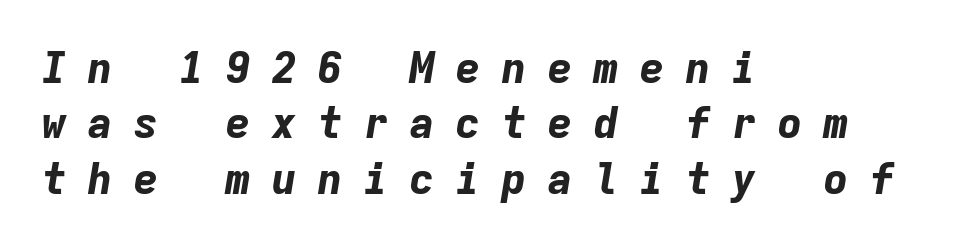
{"italic": "yes", "lean": "right", "slant_degrees": 9, "bold": "yes", "weight": "bold", "width": "normal", "stroke_contrast": "low", "x_height": "medium", "monospaced": "yes", "underline": "no", "align": "left", "line_spacing": "normal", "line_spacing_ratio": 1.29, "letter_spacing": "wide", "letter_spacing_em": 0.47, "glyph_px": 43}
